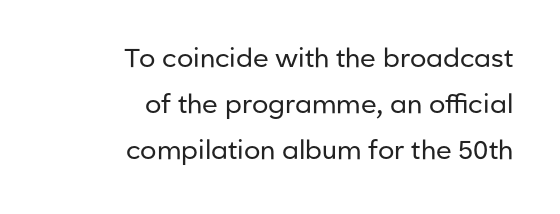
{"italic": "no", "bold": "no", "underline": "no", "align": "right", "line_spacing_ratio": 1.77, "letter_spacing": "normal", "letter_spacing_em": 0.0, "glyph_px": 26}
